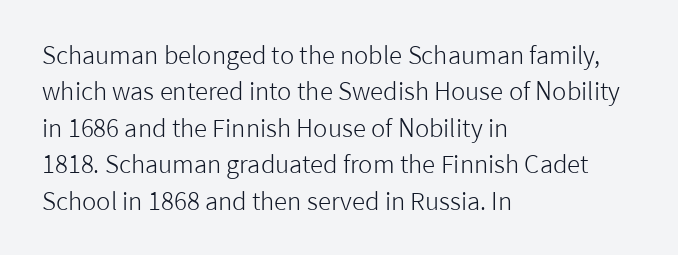
Q: Is the text bold? A: No.
Q: Is the text italic (slanted)? A: No, it is upright.
Q: Is the text underlined? A: No.
Q: How is the paragraph aligned? A: Left-aligned.
Q: Is the spacing between letters normal or unusually wide? A: Normal.
Q: Is the spacing between lines tight, normal or loose? A: Normal.
